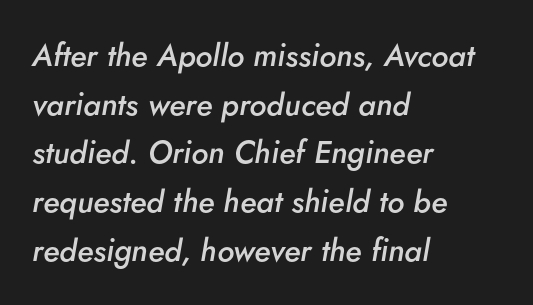
The image shows 31 px semibold type, italic (leaning right); set left-aligned, normal line spacing (1.57x), normal letter spacing, not underlined; low stroke contrast and a small x-height.
